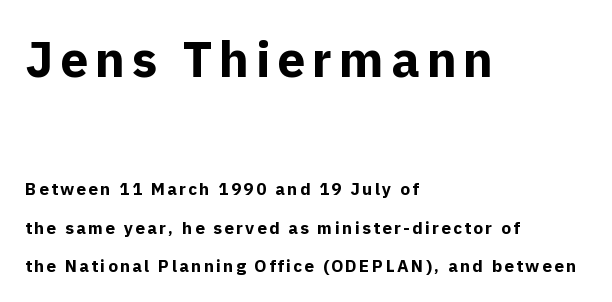
{"serif": "no", "italic": "no", "bold": "yes", "weight": "bold", "width": "normal", "x_height": "medium", "monospaced": "no", "underline": "no", "align": "left", "line_spacing": "loose", "line_spacing_ratio": 2.25, "larger_block": "first", "size_ratio": 2.94, "glyph_px": 50}
